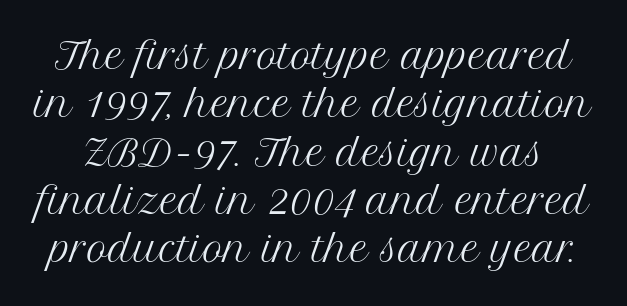
Vertical stems look standard width or narrower in stroke. These lines sit exactly where default settings would place them. Any mark beneath the type? The region is blank. No extra tracking has been applied to these lines.
